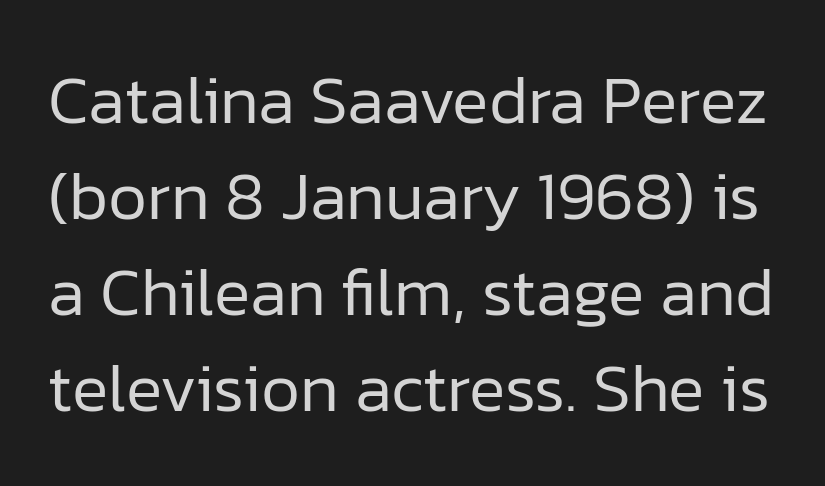
The image shows 68 px regular-weight sans-serif type, upright; set normal line spacing (1.41x), normal letter spacing, not underlined; low stroke contrast and a medium x-height.
